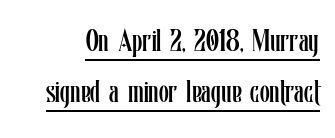
Letter spacing: default. Notice how descenders clear the ascenders below comfortably — that's standard leading. The typesetter has applied underlining to the passage shown. Weight: not bold — regular or lighter. This sample has the flowing, uneven cadence of proportional lettering. Is there any slant? The stems are plumb.
